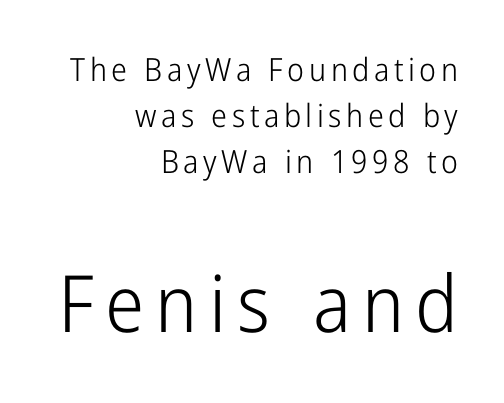
The image shows 79 px light, condensed sans-serif type, upright; set right-aligned, normal line spacing (1.44x), not underlined; the second (bottom) block is 2.47x larger; low stroke contrast and a medium x-height.
